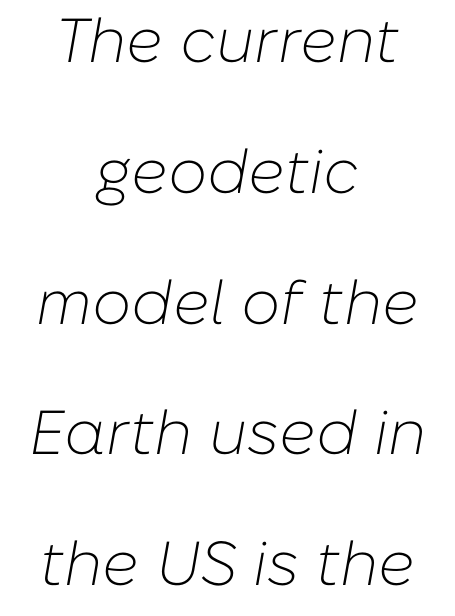
{"italic": "yes", "lean": "right", "slant_degrees": 10, "bold": "no", "weight": "light", "width": "normal", "stroke_contrast": "low", "x_height": "medium", "monospaced": "no", "underline": "no", "align": "center", "line_spacing": "loose", "line_spacing_ratio": 2.11, "letter_spacing": "normal", "letter_spacing_em": 0.0, "glyph_px": 62}
